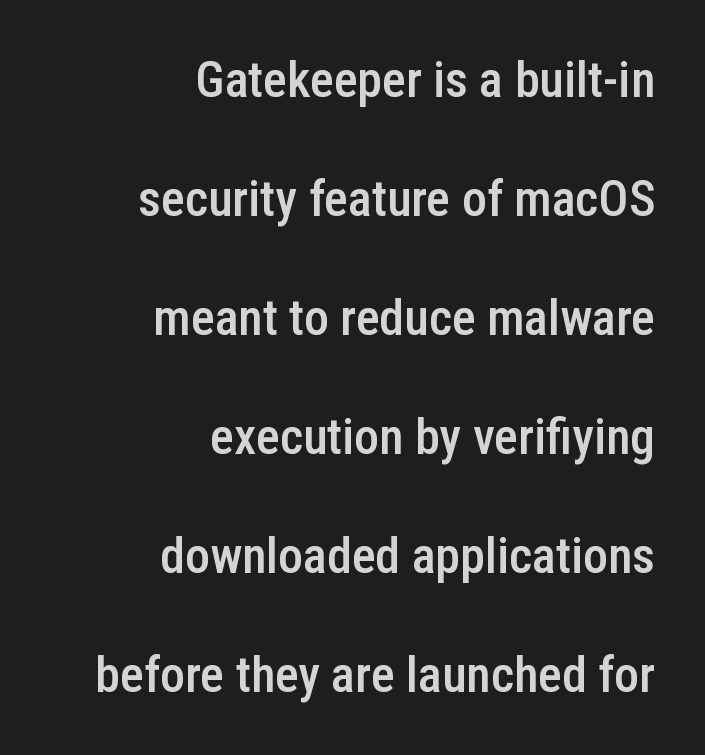
The image shows 50 px semibold, condensed sans-serif type, upright; set right-aligned, loose line spacing (2.38x), normal letter spacing, not underlined; low stroke contrast and a medium x-height.
